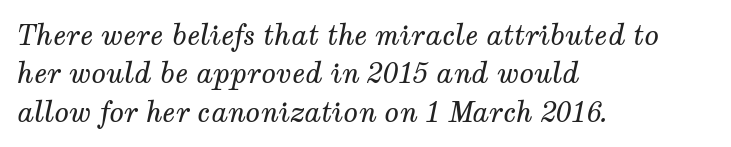
Q: Is the text bold? A: No.
Q: Is the text italic (slanted)? A: Yes, it leans right by about 12 degrees.
Q: Is the text underlined? A: No.
Q: How is the paragraph aligned? A: Left-aligned.
Q: Is the spacing between letters normal or unusually wide? A: Normal.
Q: Is the spacing between lines tight, normal or loose? A: Normal.
